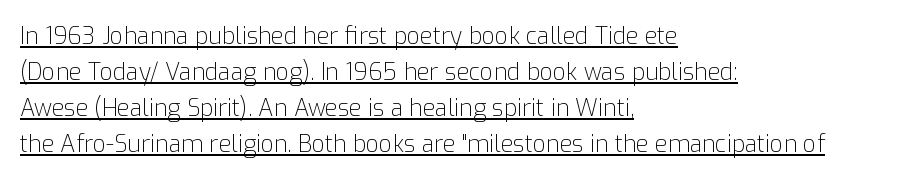
Q: Is the text bold? A: No.
Q: Is the text italic (slanted)? A: No, it is upright.
Q: Is the text underlined? A: Yes.
Q: How is the paragraph aligned? A: Left-aligned.
Q: Is the spacing between letters normal or unusually wide? A: Normal.
Q: Is the spacing between lines tight, normal or loose? A: Normal.
